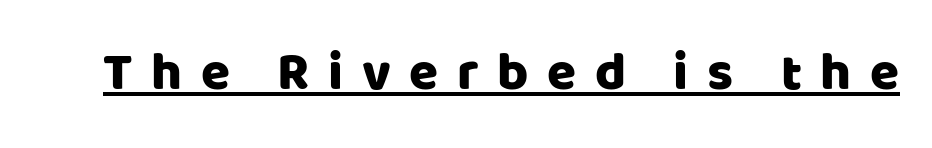
{"serif": "no", "italic": "no", "width": "normal", "stroke_contrast": "low", "x_height": "large", "monospaced": "no", "underline": "yes", "letter_spacing": "wide", "letter_spacing_em": 0.35, "glyph_px": 53}
